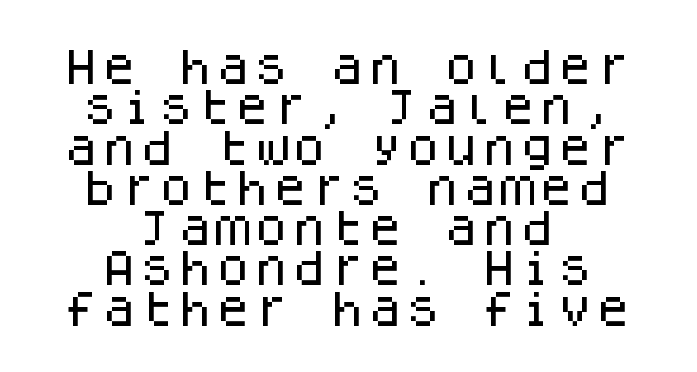
{"serif": "no", "italic": "no", "width": "normal", "stroke_contrast": "low", "x_height": "large", "monospaced": "yes", "underline": "no", "align": "center", "line_spacing": "tight", "line_spacing_ratio": 1.06, "letter_spacing": "normal", "letter_spacing_em": 0.0, "glyph_px": 38}
